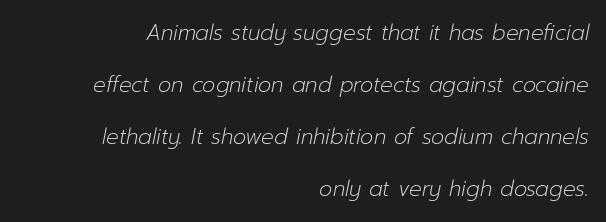
The specimen reads as italic at a glance. The passage shown stacks its lines with a broad gap. The tracking reads as untouched default to a designer's eye. The specimen omits any rule beneath the text block's lines. This sample is right-justified, so line beginnings fall wherever the words allow.
